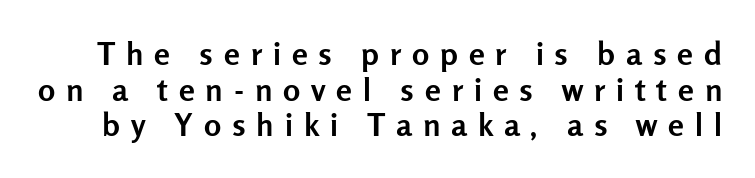
Q: Is the text bold? A: Yes.
Q: Is the text italic (slanted)? A: No, it is upright.
Q: Is the typeface a serif or a sans-serif typeface? A: Sans-serif.
Q: Is the text underlined? A: No.
Q: Is the spacing between letters normal or unusually wide? A: Unusually wide.
Q: Is the spacing between lines tight, normal or loose? A: Tight.
Q: Width (condensed, normal, or wide)? A: Normal.
Q: Stroke contrast? A: Low.
Q: x-height? A: Medium.
Q: Monospaced? A: No.
